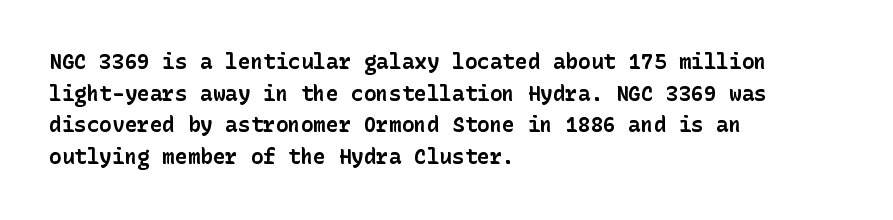
The image shows 21 px bold type, upright; set left-aligned, normal line spacing (1.51x), normal letter spacing, not underlined.
